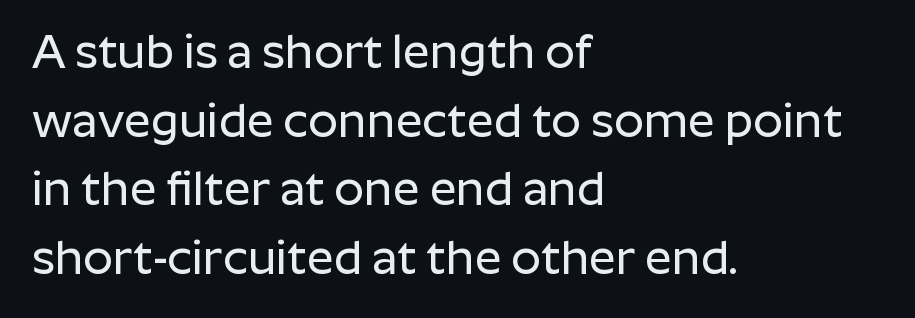
{"serif": "no", "italic": "no", "width": "normal", "stroke_contrast": "low", "x_height": "medium", "monospaced": "no", "underline": "no", "align": "left", "line_spacing": "normal", "line_spacing_ratio": 1.46, "letter_spacing": "normal", "letter_spacing_em": 0.0, "glyph_px": 47}
